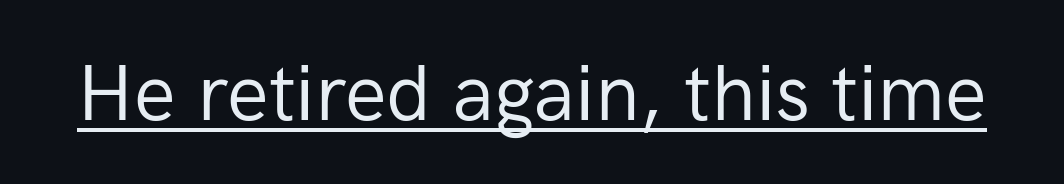
Q: Is the text bold? A: No.
Q: Is the text italic (slanted)? A: No, it is upright.
Q: Is the typeface a serif or a sans-serif typeface? A: Sans-serif.
Q: Is the text underlined? A: Yes.
Q: Is the spacing between letters normal or unusually wide? A: Normal.
Q: Width (condensed, normal, or wide)? A: Normal.
Q: Stroke contrast? A: Low.
Q: x-height? A: Medium.
Q: Monospaced? A: No.
